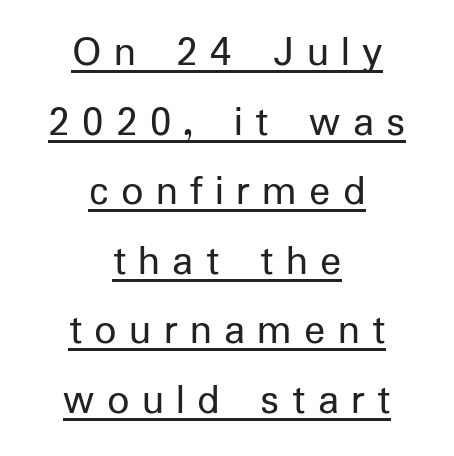
Q: Is the text bold? A: No.
Q: Is the text italic (slanted)? A: No, it is upright.
Q: Is the typeface a serif or a sans-serif typeface? A: Sans-serif.
Q: Is the text underlined? A: Yes.
Q: How is the paragraph aligned? A: Centered.
Q: Is the spacing between letters normal or unusually wide? A: Unusually wide.
Q: Is the spacing between lines tight, normal or loose? A: Normal.
Q: Width (condensed, normal, or wide)? A: Normal.
Q: Stroke contrast? A: Low.
Q: x-height? A: Medium.
Q: Monospaced? A: No.
